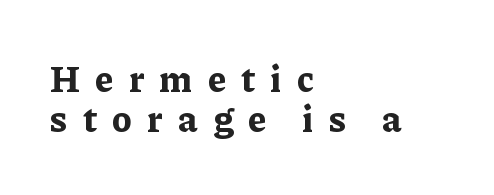
{"serif": "yes", "italic": "no", "bold": "yes", "weight": "bold", "width": "normal", "stroke_contrast": "low", "x_height": "medium", "monospaced": "no", "underline": "no", "align": "left", "line_spacing": "tight", "line_spacing_ratio": 1.09, "letter_spacing": "wide", "letter_spacing_em": 0.42, "glyph_px": 37}
